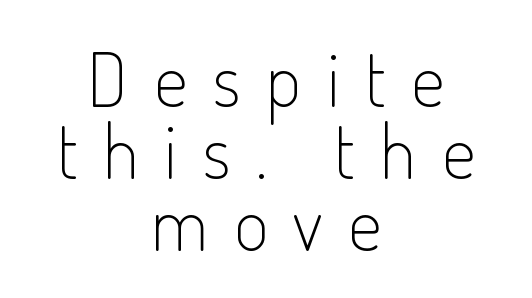
No heavy texture on the line: the type isn't bold. The face used here is a sans, in the tradition of grotesques and geometrics. The line texture is sparse and dotted thanks to wide tracking. A centered setting, common on invitations and titles, is used for this passage. Has an underline been added? It has not. Is this a fixed-width face? No — the glyphs have proportional, varying widths.
